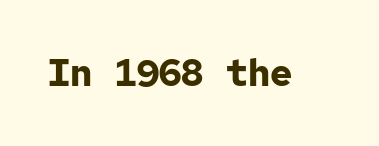
{"serif": "no", "italic": "no", "bold": "yes", "weight": "bold", "width": "normal", "stroke_contrast": "low", "x_height": "medium", "monospaced": "yes", "underline": "no", "letter_spacing": "normal", "letter_spacing_em": 0.0, "glyph_px": 37}
